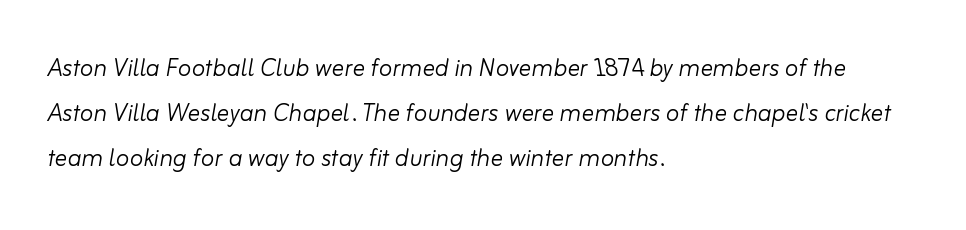
Q: Is the text bold? A: No.
Q: Is the text italic (slanted)? A: Yes, it leans right by about 10 degrees.
Q: Is the text underlined? A: No.
Q: How is the paragraph aligned? A: Left-aligned.
Q: Is the spacing between letters normal or unusually wide? A: Normal.
Q: Is the spacing between lines tight, normal or loose? A: Normal.
Q: Width (condensed, normal, or wide)? A: Normal.
Q: Stroke contrast? A: Low.
Q: x-height? A: Small.
Q: Monospaced? A: No.
